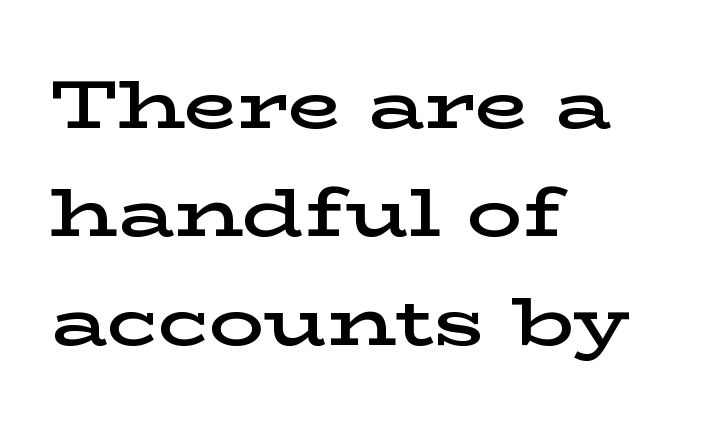
{"serif": "yes", "italic": "no", "bold": "semi", "weight": "semibold", "width": "wide", "stroke_contrast": "low", "x_height": "medium", "monospaced": "no", "underline": "no", "align": "left", "line_spacing": "normal", "line_spacing_ratio": 1.57, "letter_spacing": "normal", "letter_spacing_em": 0.0, "glyph_px": 69}
